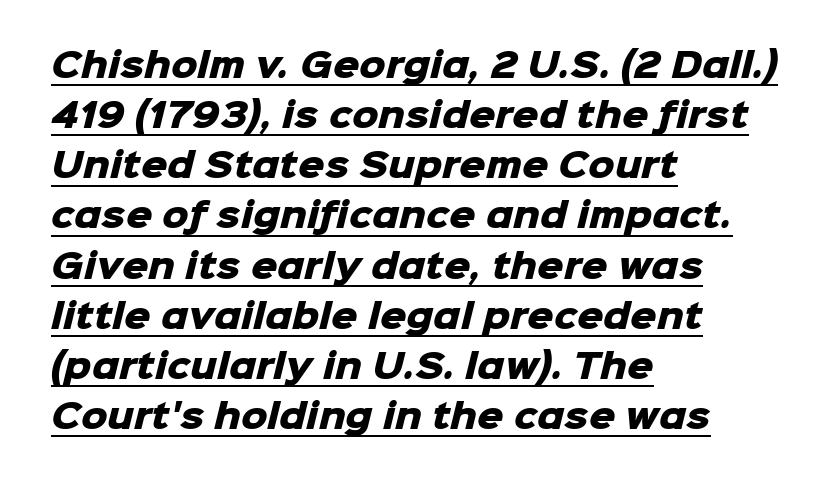
The image shows 33 px heavy sans-serif type; set left-aligned, normal line spacing (1.52x), normal letter spacing, underlined; low stroke contrast and a medium x-height.
